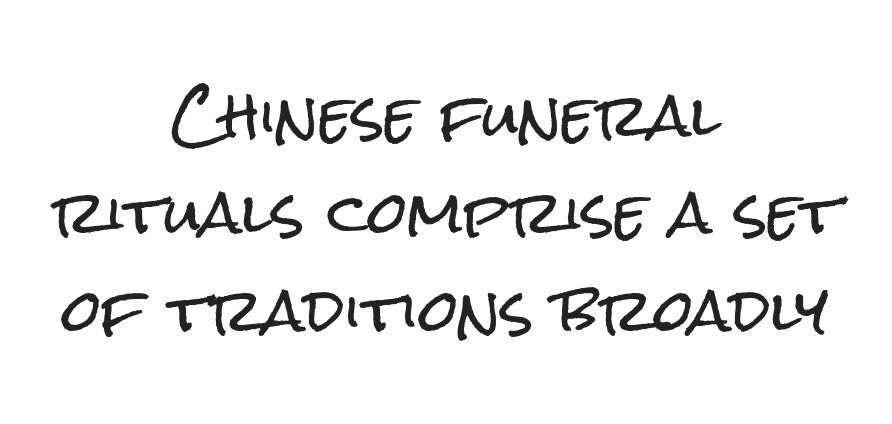
The whitespace from short lines is split evenly between both sides. Tracking value appears to be zero — textbook default spacing. To sum up the face: it is a sans, with no serifs. Proportional: the letters do not fall into vertical columns. Underlining? Definitely not there.
